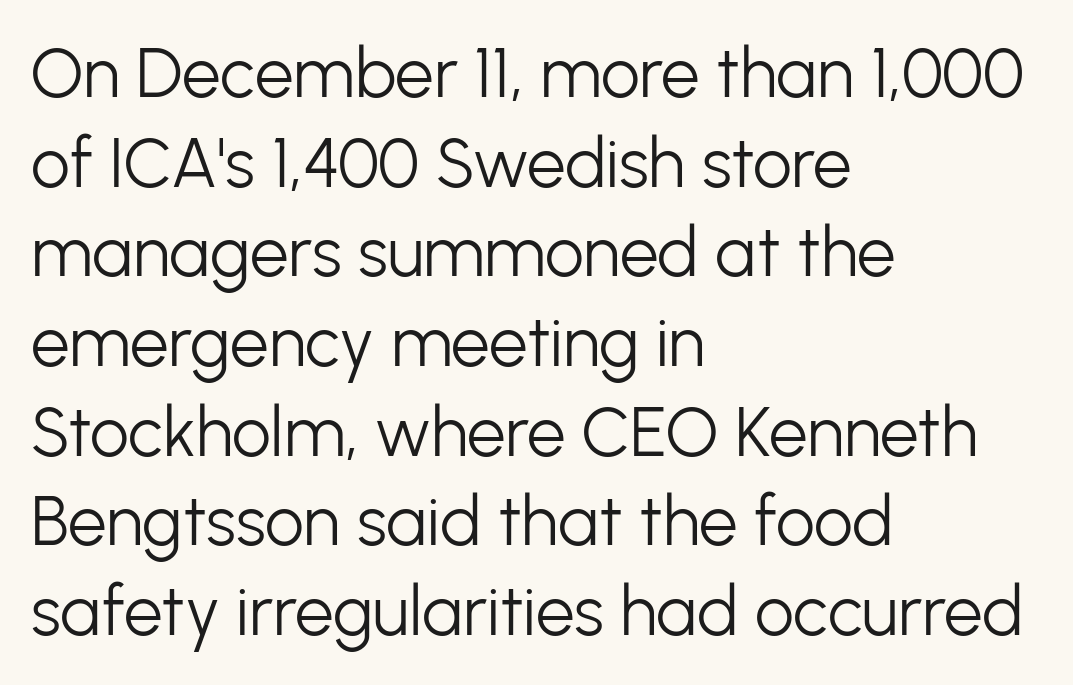
{"serif": "no", "italic": "no", "bold": "no", "weight": "light", "width": "normal", "stroke_contrast": "low", "x_height": "medium", "monospaced": "no", "underline": "no", "align": "left", "line_spacing": "normal", "line_spacing_ratio": 1.3, "letter_spacing": "normal", "letter_spacing_em": 0.0, "glyph_px": 69}
